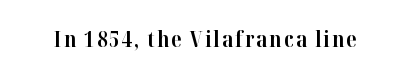
The image shows 21 px bold type, upright; set not underlined.
